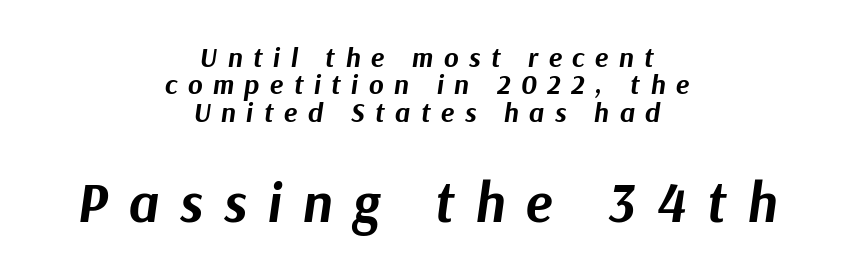
{"italic": "yes", "lean": "right", "slant_degrees": 9, "bold": "yes", "weight": "bold", "width": "normal", "stroke_contrast": "medium", "x_height": "medium", "monospaced": "no", "underline": "no", "align": "center", "line_spacing": "tight", "line_spacing_ratio": 0.98, "letter_spacing": "wide", "letter_spacing_em": 0.37, "larger_block": "second", "size_ratio": 2.0, "glyph_px": 56}
